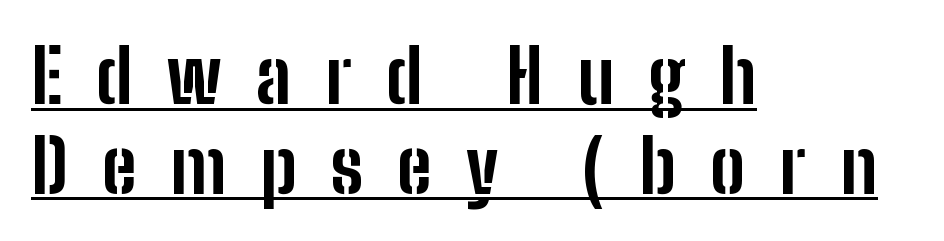
Q: Is the text bold? A: Yes.
Q: Is the text italic (slanted)? A: No, it is upright.
Q: Is the typeface a serif or a sans-serif typeface? A: Sans-serif.
Q: Is the text underlined? A: Yes.
Q: How is the paragraph aligned? A: Left-aligned.
Q: Is the spacing between letters normal or unusually wide? A: Unusually wide.
Q: Width (condensed, normal, or wide)? A: Condensed.
Q: Stroke contrast? A: Low.
Q: x-height? A: Medium.
Q: Monospaced? A: No.
